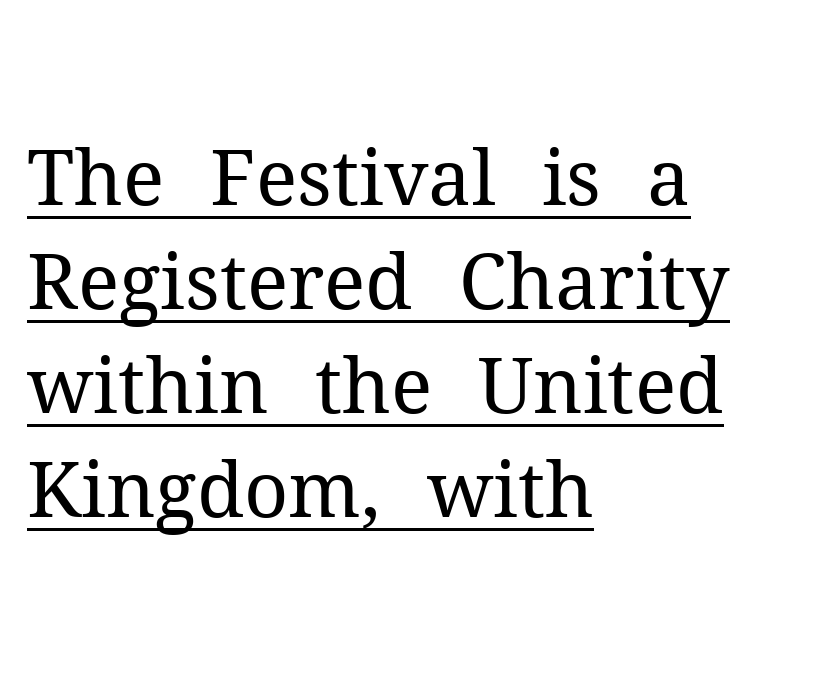
The image shows 77 px regular-weight serif type, upright; set left-aligned, normal line spacing (1.35x), normal letter spacing, underlined; medium stroke contrast and a medium x-height.
